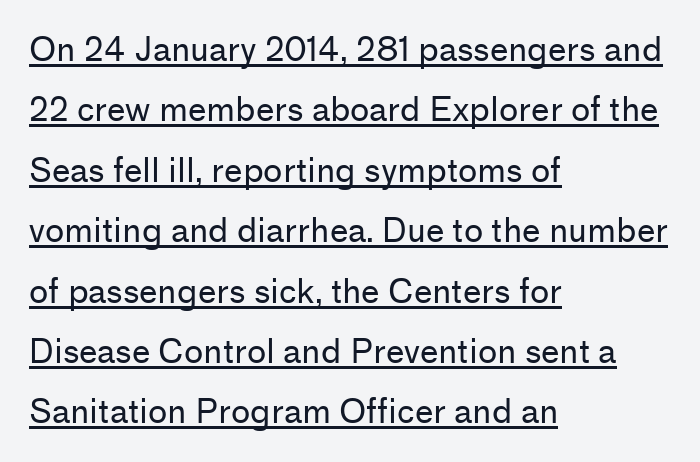
The image shows 33 px regular-weight sans-serif type, upright; set left-aligned, line spacing 1.83x, normal letter spacing, underlined; low stroke contrast and a medium x-height.
